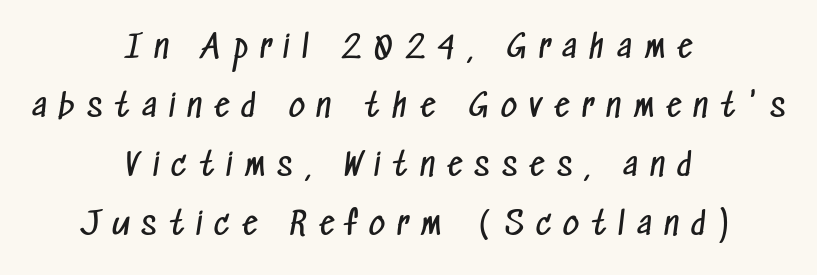
{"serif": "no", "bold": "no", "weight": "regular", "width": "condensed", "stroke_contrast": "low", "x_height": "medium", "monospaced": "no", "underline": "no", "align": "center", "line_spacing": "loose", "line_spacing_ratio": 1.9, "letter_spacing": "wide", "letter_spacing_em": 0.4, "glyph_px": 31}
